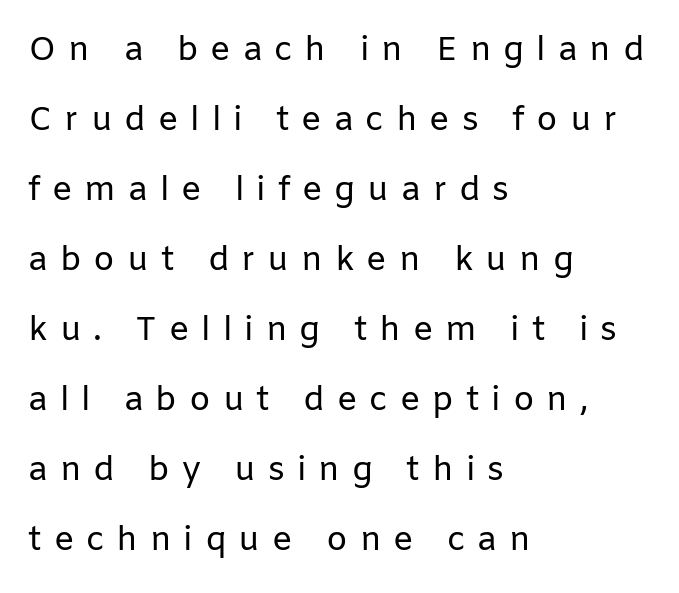
{"serif": "no", "italic": "no", "bold": "no", "weight": "regular", "width": "normal", "stroke_contrast": "low", "x_height": "medium", "monospaced": "no", "underline": "no", "align": "left", "line_spacing": "loose", "line_spacing_ratio": 2.06, "letter_spacing": "wide", "letter_spacing_em": 0.35, "glyph_px": 34}
